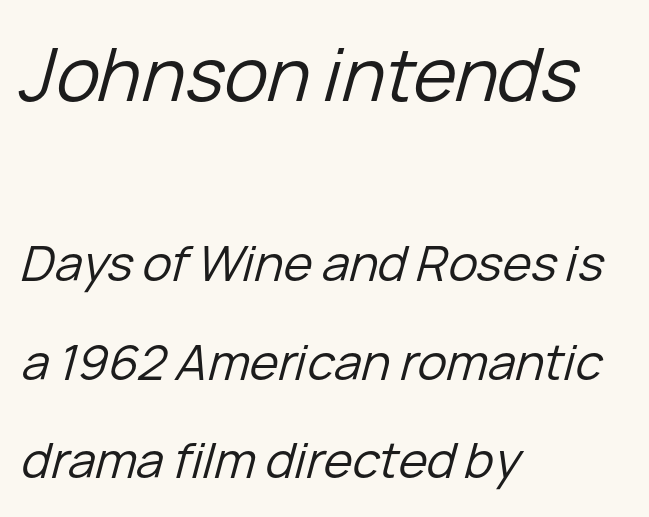
{"italic": "yes", "lean": "right", "slant_degrees": 15, "bold": "no", "weight": "regular", "width": "normal", "stroke_contrast": "low", "x_height": "medium", "monospaced": "no", "underline": "no", "align": "left", "line_spacing": "loose", "line_spacing_ratio": 2.01, "letter_spacing": "normal", "letter_spacing_em": 0.0, "larger_block": "first", "size_ratio": 1.49, "glyph_px": 73}
